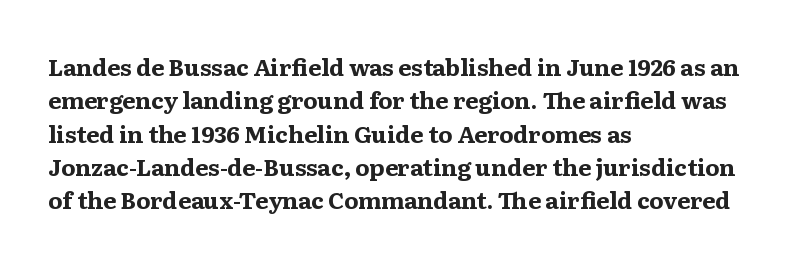
The image shows 23 px bold type, upright; set left-aligned, normal line spacing (1.45x), normal letter spacing, not underlined.
